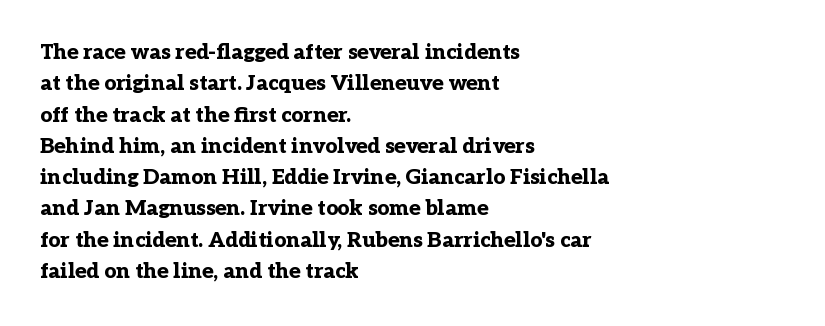
The image shows 21 px bold type, upright; set left-aligned, normal line spacing (1.49x), normal letter spacing, not underlined.
